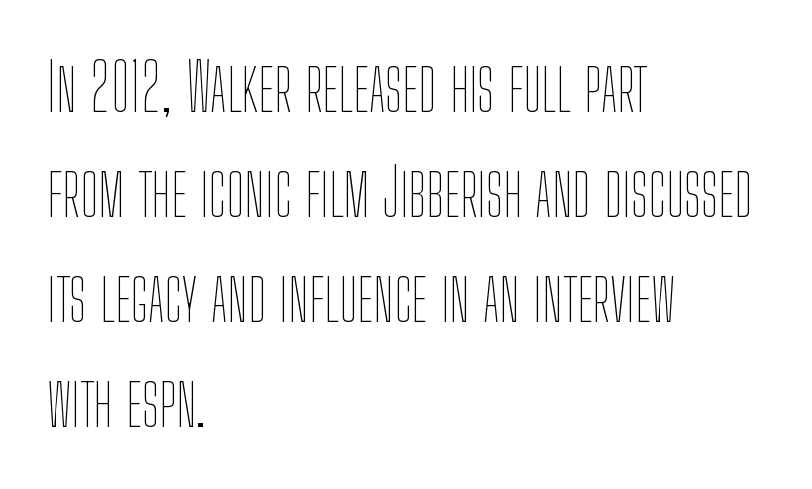
The image shows 66 px thin, condensed type, upright; set left-aligned, normal line spacing (1.59x), normal letter spacing, not underlined; low stroke contrast and a medium x-height.
